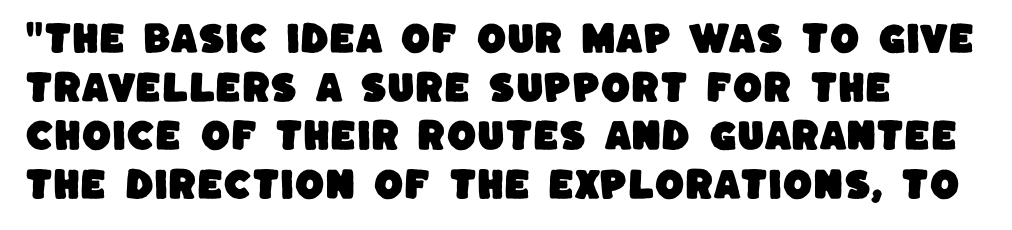
Decoration check: the copy has no underline. The letters sit at their default tracking, neither squeezed nor spread. Does the leading feel generous? No, just average. Is this a fixed-width face? No — the glyphs have proportional, varying widths. Look at the bottom of the vertical strokes: they stop flat, with no serifs.
